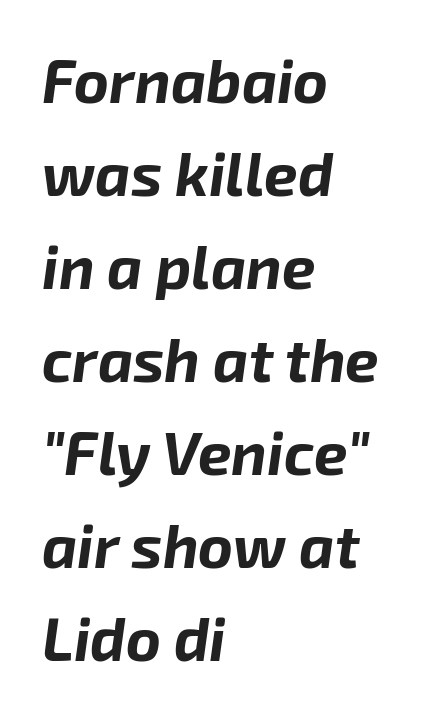
{"italic": "yes", "lean": "right", "slant_degrees": 8, "bold": "yes", "weight": "bold", "width": "normal", "stroke_contrast": "low", "x_height": "medium", "monospaced": "no", "underline": "no", "align": "left", "line_spacing": "normal", "line_spacing_ratio": 1.55, "letter_spacing": "normal", "letter_spacing_em": 0.0, "glyph_px": 60}
